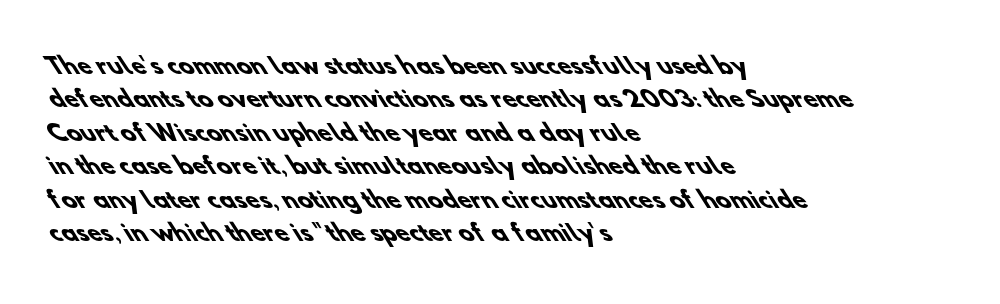
The image shows 22 px bold type; set left-aligned, normal line spacing (1.52x), normal letter spacing, not underlined.
